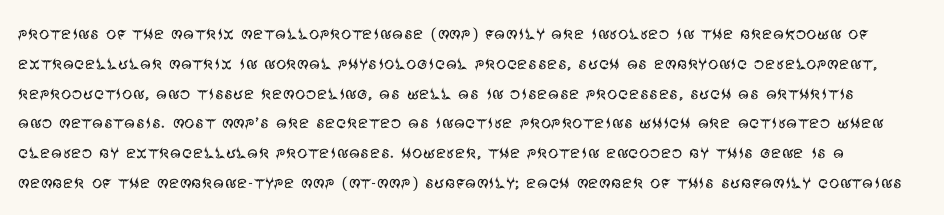
{"italic": "no", "bold": "no", "underline": "no", "line_spacing": "normal", "line_spacing_ratio": 1.42, "letter_spacing": "normal", "letter_spacing_em": 0.0, "glyph_px": 21}
